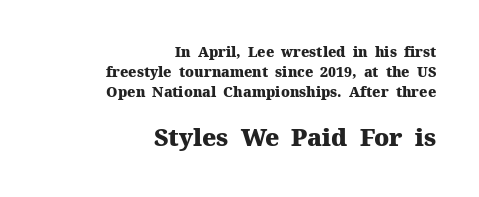
Q: Is the text bold? A: Yes.
Q: Is the text italic (slanted)? A: No, it is upright.
Q: Is the text underlined? A: No.
Q: How is the paragraph aligned? A: Right-aligned.
Q: Is the spacing between letters normal or unusually wide? A: Normal.
Q: Is the spacing between lines tight, normal or loose? A: Normal.
Q: Which block of text is set in a larger size, the first (top) or the second (bottom)? A: The second (bottom) one.
